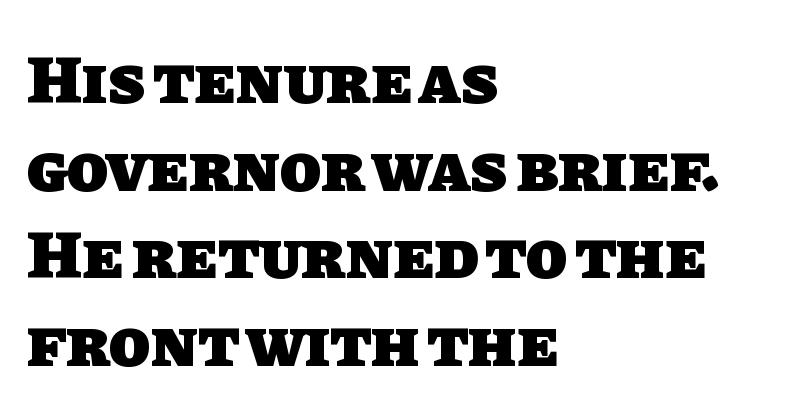
Q: Is the text bold? A: Yes.
Q: Is the typeface a serif or a sans-serif typeface? A: Sans-serif.
Q: Is the text underlined? A: No.
Q: How is the paragraph aligned? A: Left-aligned.
Q: Is the spacing between letters normal or unusually wide? A: Normal.
Q: Is the spacing between lines tight, normal or loose? A: Normal.
Q: Width (condensed, normal, or wide)? A: Normal.
Q: Stroke contrast? A: Low.
Q: x-height? A: Large.
Q: Monospaced? A: No.
